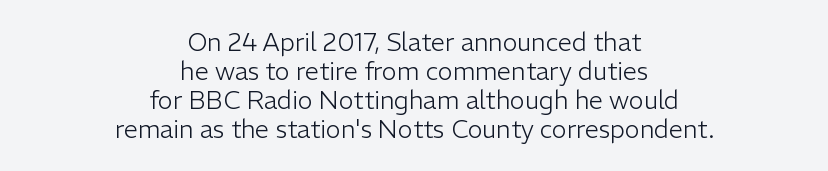
Q: Is the text bold? A: No.
Q: Is the text italic (slanted)? A: No, it is upright.
Q: Is the text underlined? A: No.
Q: How is the paragraph aligned? A: Centered.
Q: Is the spacing between letters normal or unusually wide? A: Normal.
